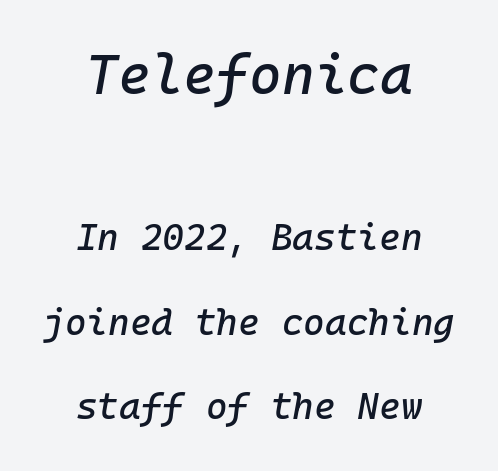
The image shows 56 px text type, italic (leaning right); set centered, loose line spacing (2.29x), normal letter spacing, not underlined; the first (top) block is 1.51x larger; low stroke contrast and a medium x-height.
